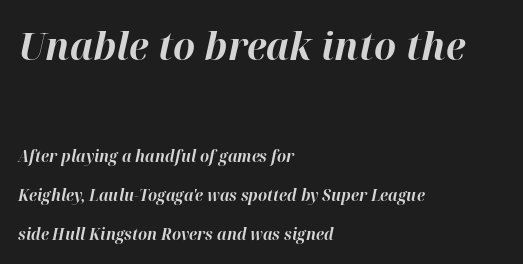
The passage is arranged the way most books set body copy — flush left. The first block has been scaled up relative to the second. Heft: maximum for text — a bold. No word sits above an underline.
